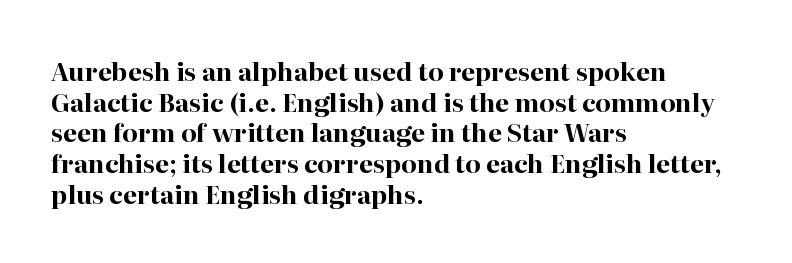
In CSS terms this would be text-align: left. Anything drawn beneath the words? Only blank space. Posture: upright roman. As a designer I'd log this as weight 700, bold.
